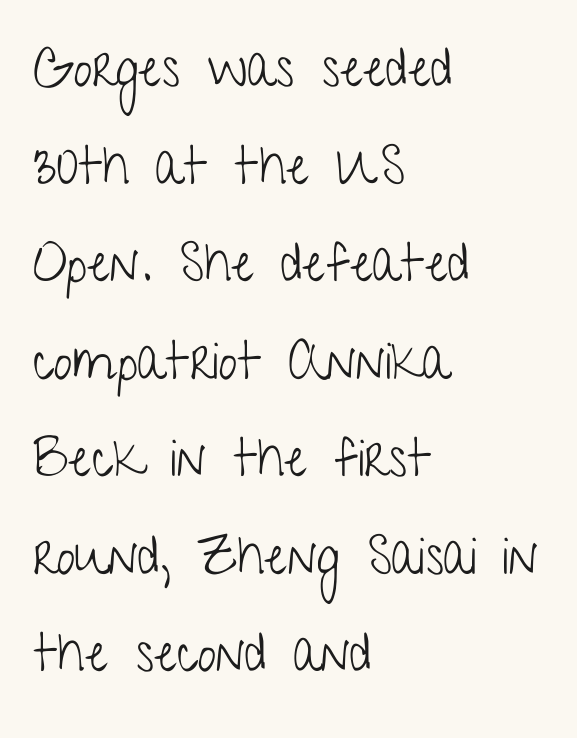
Nothing sits at the stroke ends, so this counts as sans-serif. Is the block centered? No — it sits flush against the left margin. Characters follow at the spacing the type designer built in. No extra ink here — the face is not bold.
